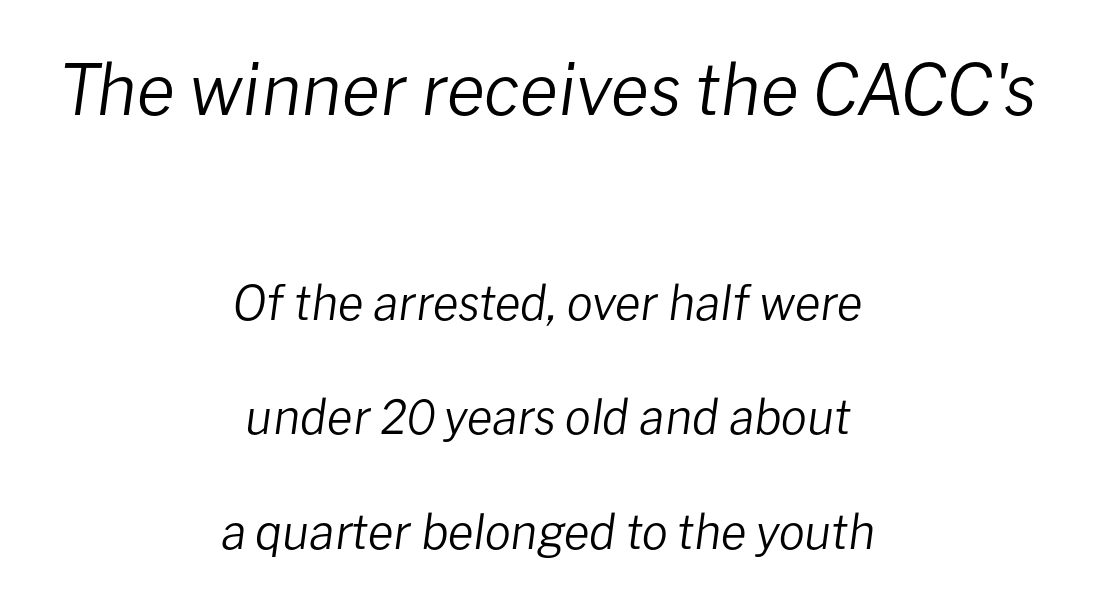
{"italic": "yes", "lean": "right", "slant_degrees": 8, "bold": "no", "weight": "regular", "width": "normal", "stroke_contrast": "low", "x_height": "medium", "monospaced": "no", "underline": "no", "align": "center", "line_spacing": "loose", "line_spacing_ratio": 2.44, "letter_spacing": "normal", "letter_spacing_em": 0.0, "larger_block": "first", "size_ratio": 1.49, "glyph_px": 70}
